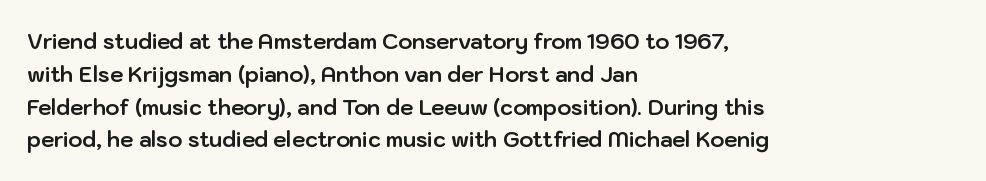
Weight check: bold — yes, fully. This rendering features lettering with no underline. This is the regular roman posture of the typeface. Is there much room between lines? A standard amount, neither cramped nor airy. No extra tracking has been applied to these lines. The rag falls on the right side of this text block.
